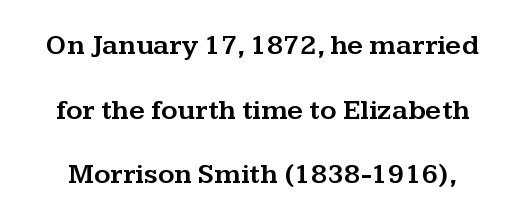
The image shows 28 px wide serif type, upright; set loose line spacing (2.31x), normal letter spacing, not underlined; medium stroke contrast and a medium x-height.
